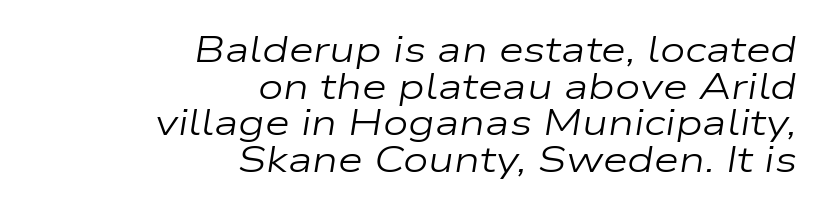
{"italic": "yes", "lean": "right", "slant_degrees": 9, "bold": "no", "weight": "regular", "width": "wide", "stroke_contrast": "low", "x_height": "medium", "monospaced": "no", "underline": "no", "align": "right", "line_spacing": "tight", "line_spacing_ratio": 1.02, "letter_spacing": "normal", "letter_spacing_em": 0.0, "glyph_px": 36}
